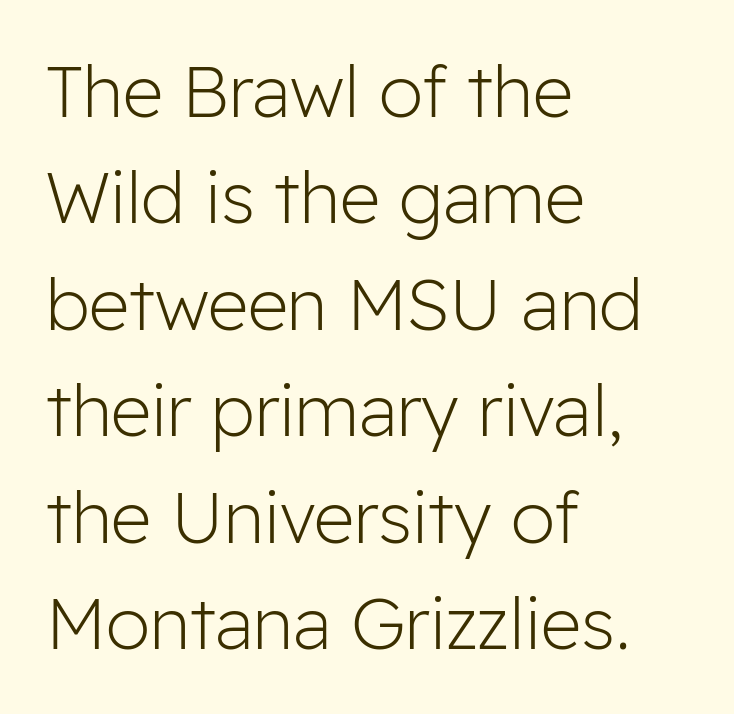
Q: Is the text bold? A: No.
Q: Is the text italic (slanted)? A: No, it is upright.
Q: Is the typeface a serif or a sans-serif typeface? A: Sans-serif.
Q: Is the text underlined? A: No.
Q: How is the paragraph aligned? A: Left-aligned.
Q: Is the spacing between letters normal or unusually wide? A: Normal.
Q: Is the spacing between lines tight, normal or loose? A: Normal.
Q: Width (condensed, normal, or wide)? A: Normal.
Q: Stroke contrast? A: Low.
Q: x-height? A: Medium.
Q: Monospaced? A: No.
